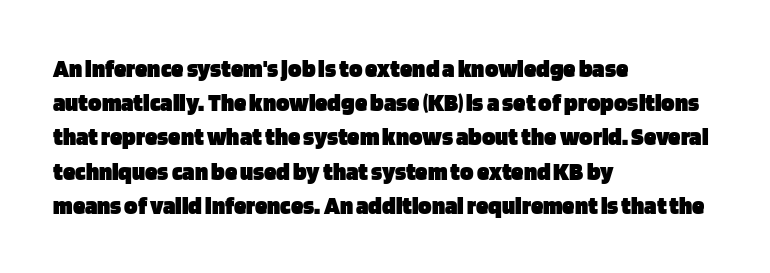
The image shows 25 px bold type, upright; set left-aligned, normal line spacing (1.37x), normal letter spacing, not underlined.
